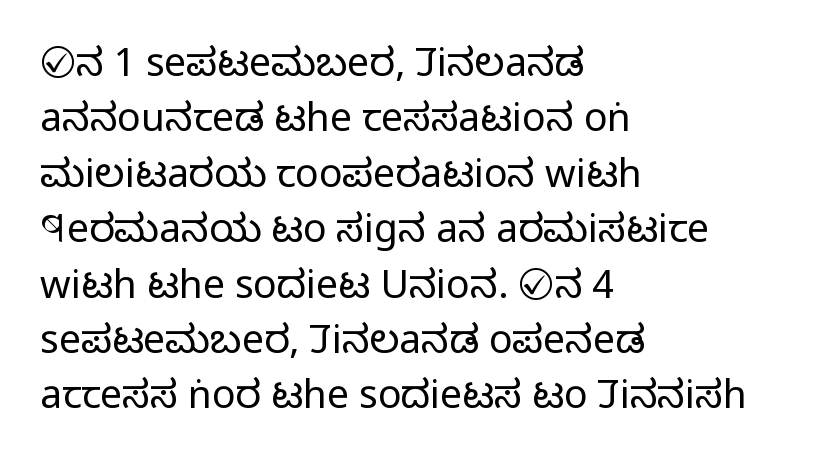
The image shows 39 px regular-weight, condensed sans-serif type, upright; set left-aligned, normal line spacing (1.42x), normal letter spacing, not underlined; low stroke contrast and a large x-height.
